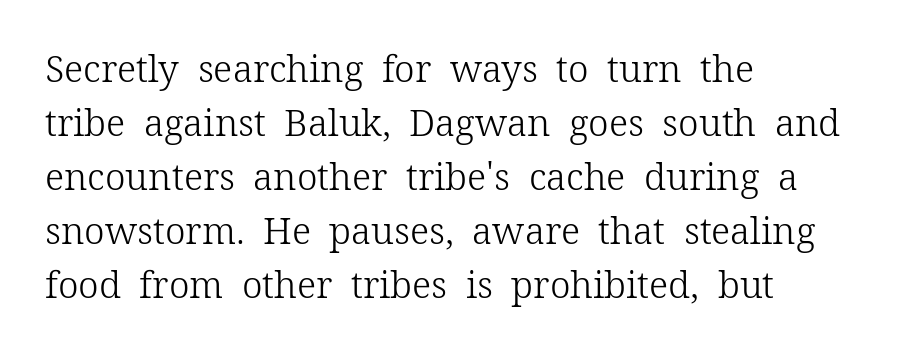
The image shows 37 px light serif type, upright; set left-aligned, normal line spacing (1.46x), normal letter spacing, not underlined; low stroke contrast and a medium x-height.
